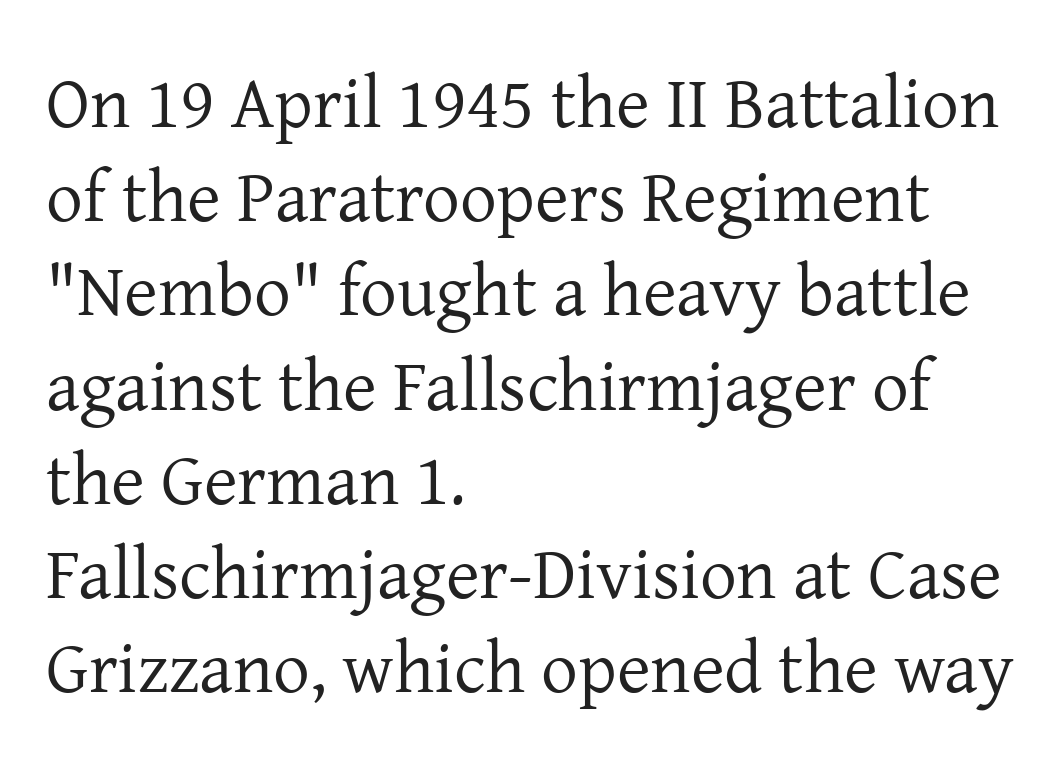
Q: Is the text bold? A: No.
Q: Is the text italic (slanted)? A: No, it is upright.
Q: Is the typeface a serif or a sans-serif typeface? A: Serif.
Q: Is the text underlined? A: No.
Q: How is the paragraph aligned? A: Left-aligned.
Q: Is the spacing between letters normal or unusually wide? A: Normal.
Q: Is the spacing between lines tight, normal or loose? A: Normal.
Q: Width (condensed, normal, or wide)? A: Normal.
Q: Stroke contrast? A: Low.
Q: x-height? A: Medium.
Q: Monospaced? A: No.
